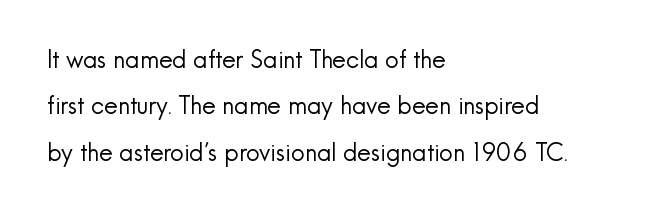
The characters are drawn with everyday or finer stroke widths. Each new line begins a long way beneath the previous one. Clear beneath every line of the passage. These lines are set flush left with a ragged right edge. Ordinary non-slanted type is in use. There is no visible air inserted between adjacent glyphs.
